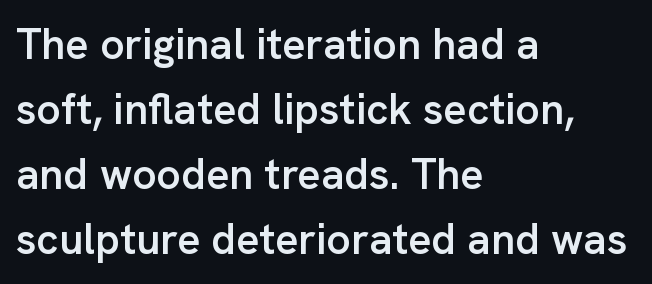
Stems and bowls a touch heavier than normal — semibold. A typesetter would mark this as roman, not italic. Nobody touched the tracking dial on this one. Honestly, there is no underline to notice here at all. How would I describe the line gaps? Plain and ordinary.
